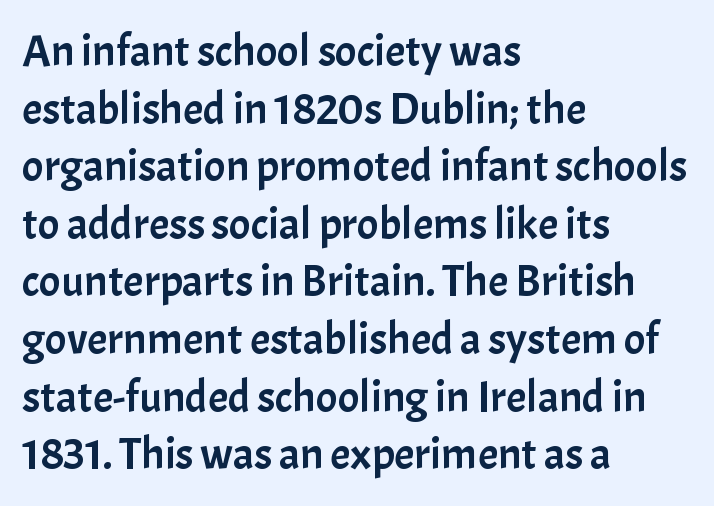
Q: Is the text italic (slanted)? A: No, it is upright.
Q: Is the typeface a serif or a sans-serif typeface? A: Sans-serif.
Q: Is the text underlined? A: No.
Q: How is the paragraph aligned? A: Left-aligned.
Q: Is the spacing between letters normal or unusually wide? A: Normal.
Q: Is the spacing between lines tight, normal or loose? A: Normal.
Q: Width (condensed, normal, or wide)? A: Normal.
Q: Stroke contrast? A: Low.
Q: x-height? A: Medium.
Q: Monospaced? A: No.
